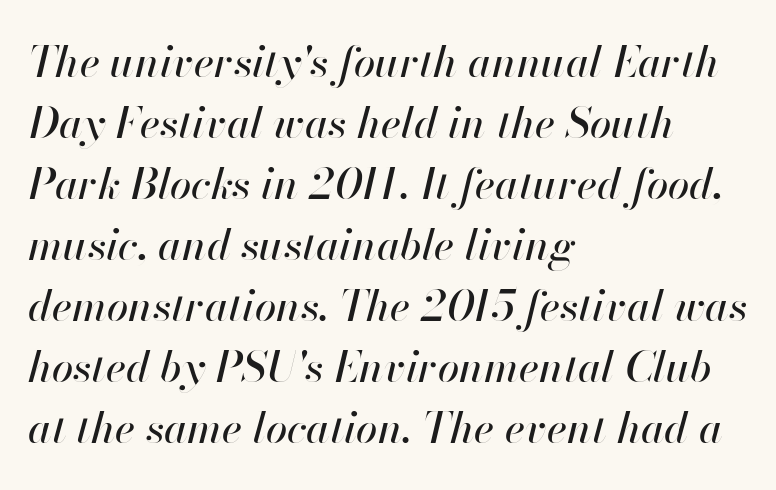
{"italic": "yes", "lean": "right", "slant_degrees": 13, "width": "normal", "stroke_contrast": "high", "x_height": "small", "monospaced": "no", "underline": "no", "align": "left", "line_spacing": "normal", "line_spacing_ratio": 1.42, "letter_spacing": "normal", "letter_spacing_em": 0.0, "glyph_px": 43}
